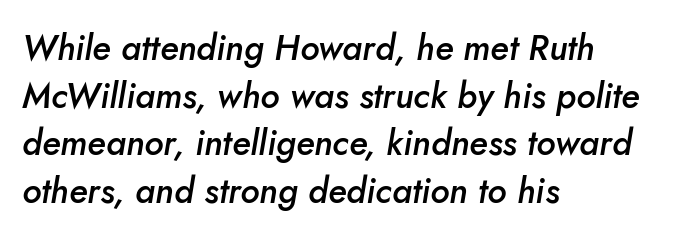
Q: Is the text bold? A: Semi-bold.
Q: Is the text italic (slanted)? A: Yes, it leans right by about 10 degrees.
Q: Is the text underlined? A: No.
Q: How is the paragraph aligned? A: Left-aligned.
Q: Is the spacing between letters normal or unusually wide? A: Normal.
Q: Is the spacing between lines tight, normal or loose? A: Normal.
Q: Width (condensed, normal, or wide)? A: Normal.
Q: Stroke contrast? A: Low.
Q: x-height? A: Small.
Q: Monospaced? A: No.
